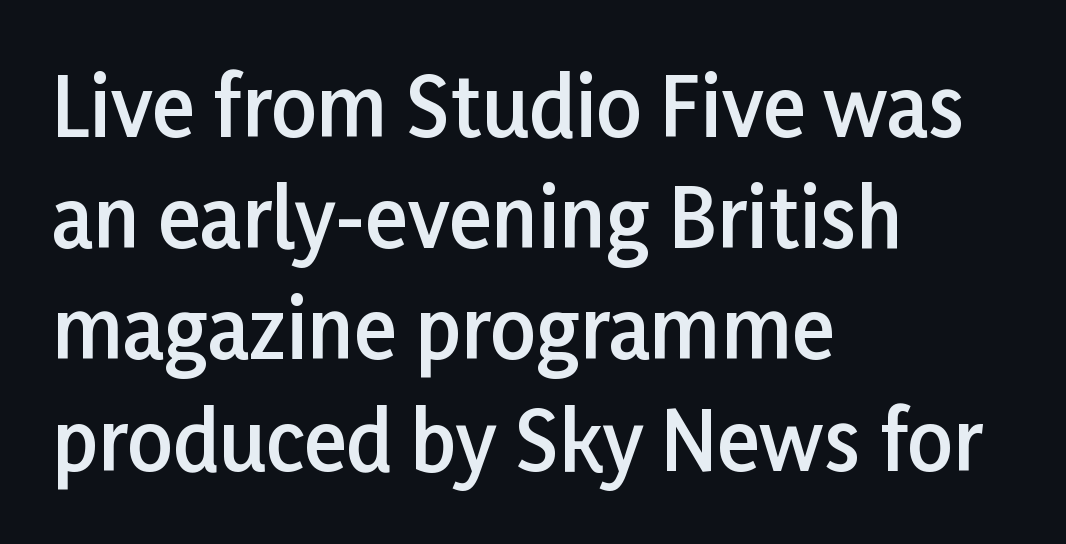
Q: Is the text bold? A: Semi-bold.
Q: Is the text italic (slanted)? A: No, it is upright.
Q: Is the typeface a serif or a sans-serif typeface? A: Sans-serif.
Q: Is the text underlined? A: No.
Q: How is the paragraph aligned? A: Left-aligned.
Q: Is the spacing between letters normal or unusually wide? A: Normal.
Q: Is the spacing between lines tight, normal or loose? A: Normal.
Q: Width (condensed, normal, or wide)? A: Normal.
Q: Stroke contrast? A: Low.
Q: x-height? A: Medium.
Q: Monospaced? A: No.
